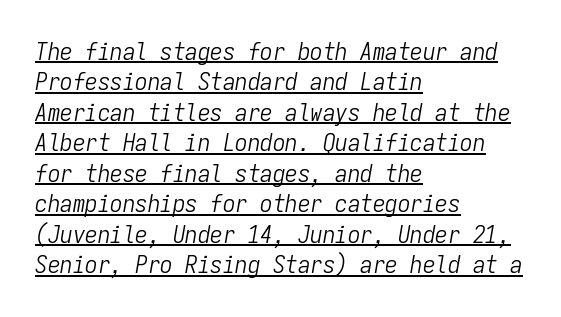
The image shows 25 px text type, italic (leaning right); set left-aligned, line spacing 1.22x, normal letter spacing, underlined.
